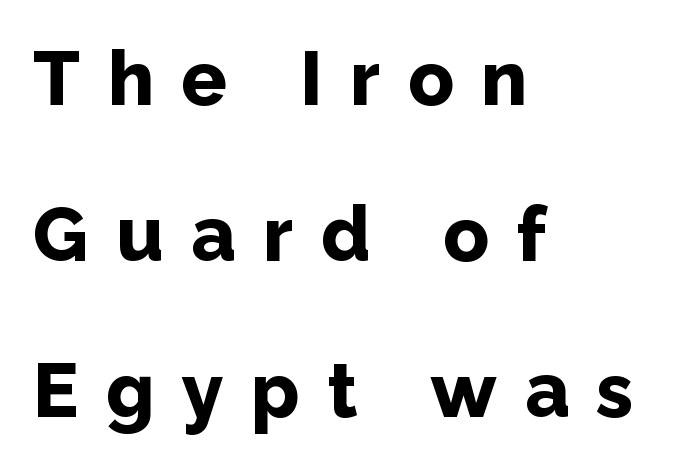
Q: Is the text bold? A: Yes.
Q: Is the text italic (slanted)? A: No, it is upright.
Q: Is the typeface a serif or a sans-serif typeface? A: Sans-serif.
Q: Is the text underlined? A: No.
Q: How is the paragraph aligned? A: Left-aligned.
Q: Is the spacing between letters normal or unusually wide? A: Unusually wide.
Q: Is the spacing between lines tight, normal or loose? A: Loose.
Q: Width (condensed, normal, or wide)? A: Normal.
Q: Stroke contrast? A: Low.
Q: x-height? A: Medium.
Q: Monospaced? A: No.
